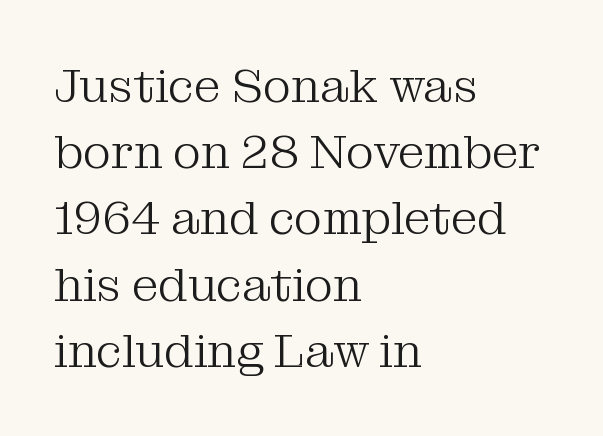
The image shows 48 px light serif type, upright; set left-aligned, normal line spacing (1.38x), normal letter spacing, not underlined; medium stroke contrast and a medium x-height.
